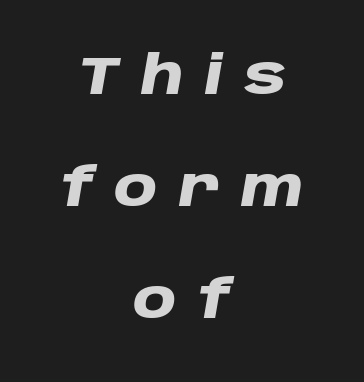
Q: Is the text bold? A: Yes.
Q: Is the text italic (slanted)? A: Yes, it leans right by about 10 degrees.
Q: Is the text underlined? A: No.
Q: How is the paragraph aligned? A: Centered.
Q: Is the spacing between letters normal or unusually wide? A: Unusually wide.
Q: Is the spacing between lines tight, normal or loose? A: Loose.
Q: Width (condensed, normal, or wide)? A: Wide.
Q: Stroke contrast? A: Low.
Q: x-height? A: Large.
Q: Monospaced? A: No.
